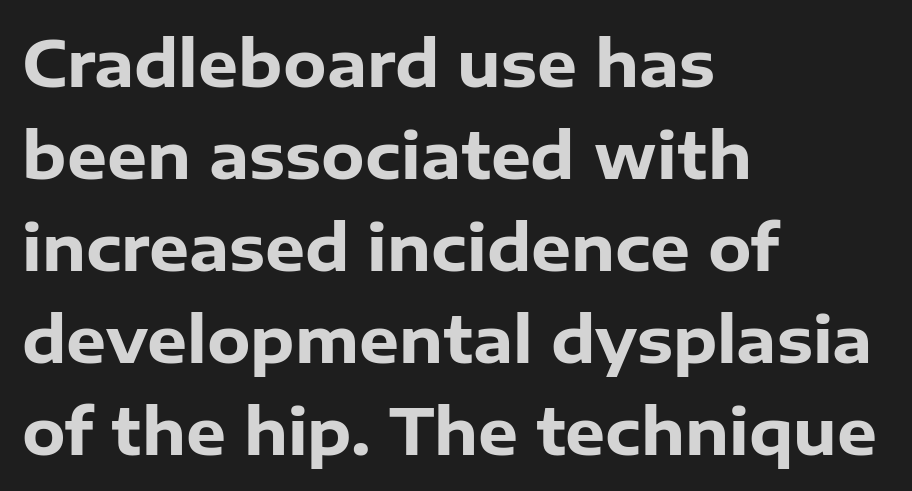
It's the straight-up-and-down kind of type. This sample has the flowing, uneven cadence of proportional lettering. Note: no serifs on the glyphs. Nobody touched the tracking dial on this one. Honestly, the row spacing looks completely unremarkable. What weight is shown? A full bold with thick strokes.
